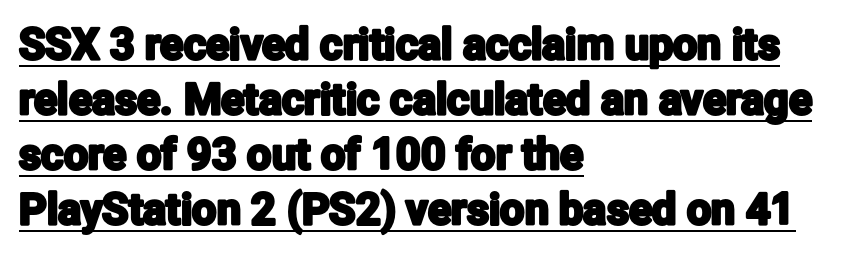
Q: Is the text italic (slanted)? A: No, it is upright.
Q: Is the typeface a serif or a sans-serif typeface? A: Sans-serif.
Q: Is the text underlined? A: Yes.
Q: How is the paragraph aligned? A: Left-aligned.
Q: Is the spacing between letters normal or unusually wide? A: Normal.
Q: Is the spacing between lines tight, normal or loose? A: Normal.
Q: Width (condensed, normal, or wide)? A: Condensed.
Q: Stroke contrast? A: Low.
Q: x-height? A: Medium.
Q: Monospaced? A: No.
